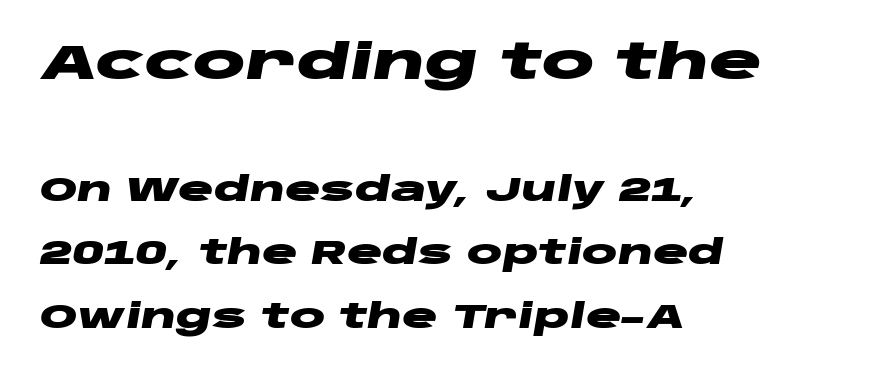
Q: Is the text bold? A: Yes.
Q: Is the text italic (slanted)? A: Yes, it leans right by about 10 degrees.
Q: Is the text underlined? A: No.
Q: How is the paragraph aligned? A: Left-aligned.
Q: Is the spacing between letters normal or unusually wide? A: Normal.
Q: Is the spacing between lines tight, normal or loose? A: Loose.
Q: Which block of text is set in a larger size, the first (top) or the second (bottom)? A: The first (top) one.
Q: Width (condensed, normal, or wide)? A: Wide.
Q: Stroke contrast? A: Low.
Q: x-height? A: Large.
Q: Monospaced? A: No.
